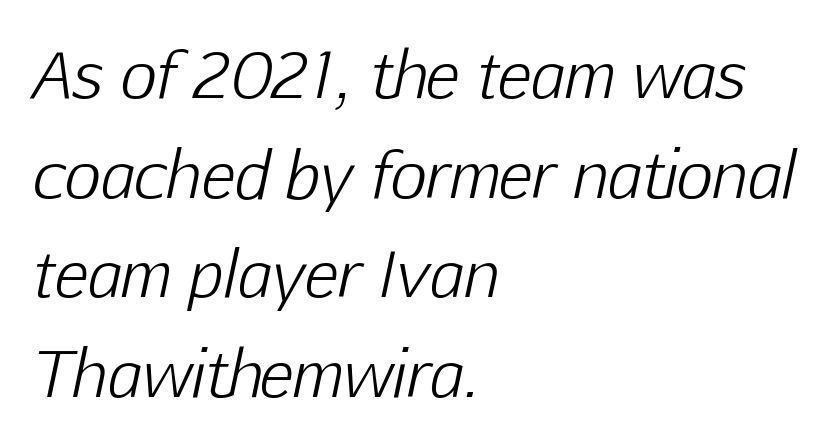
Underline: absent. The passage shown is typed in a proportional face where columns would drift. Short and long lines alike share a common starting point at left. Glyph-to-glyph distance matches everyday printed text. When letters slant like this, we call the style italic. Rows of type keep a routine distance in the vertical direction.
